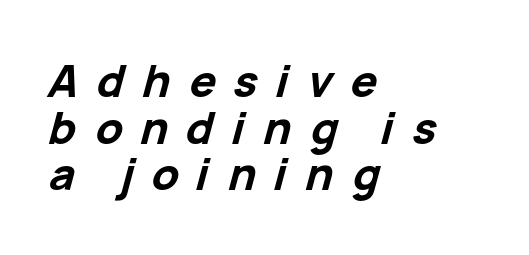
{"italic": "yes", "lean": "right", "slant_degrees": 15, "bold": "yes", "weight": "bold", "width": "normal", "stroke_contrast": "low", "x_height": "medium", "monospaced": "no", "underline": "no", "align": "left", "line_spacing": "tight", "line_spacing_ratio": 1.06, "letter_spacing": "wide", "letter_spacing_em": 0.41, "glyph_px": 44}
